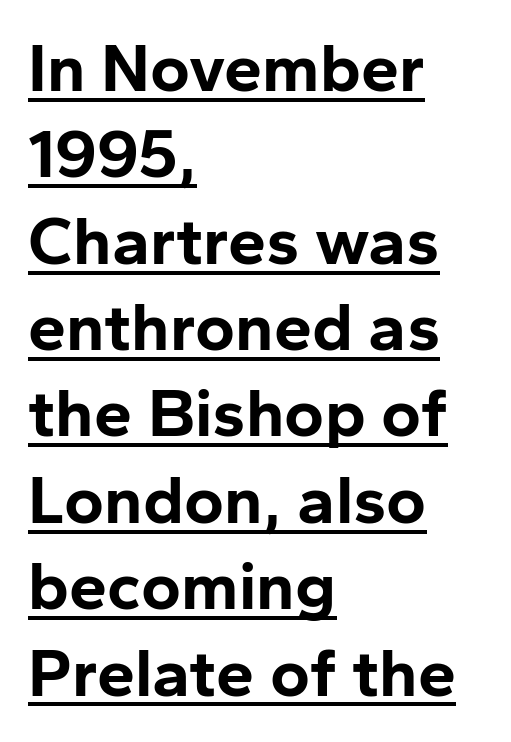
The image shows 68 px bold sans-serif type, upright; set left-aligned, normal line spacing (1.27x), normal letter spacing, underlined; low stroke contrast and a medium x-height.
